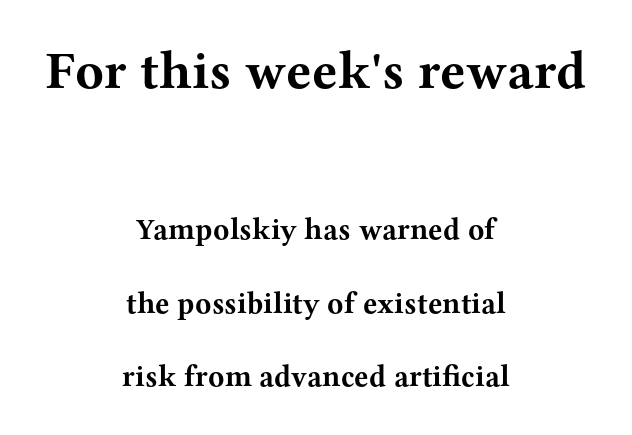
{"serif": "yes", "italic": "no", "bold": "yes", "weight": "bold", "width": "wide", "stroke_contrast": "medium", "x_height": "medium", "monospaced": "no", "underline": "no", "align": "center", "line_spacing": "loose", "line_spacing_ratio": 2.45, "letter_spacing": "normal", "letter_spacing_em": 0.0, "larger_block": "first", "size_ratio": 1.77, "glyph_px": 53}
